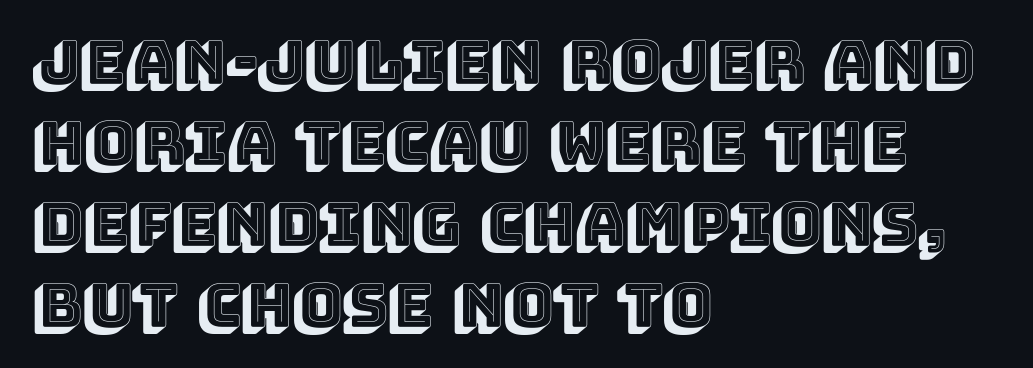
Q: Is the text italic (slanted)? A: No, it is upright.
Q: Is the text underlined? A: No.
Q: How is the paragraph aligned? A: Left-aligned.
Q: Is the spacing between letters normal or unusually wide? A: Normal.
Q: Is the spacing between lines tight, normal or loose? A: Normal.
Q: Width (condensed, normal, or wide)? A: Normal.
Q: x-height? A: Large.
Q: Monospaced? A: No.
